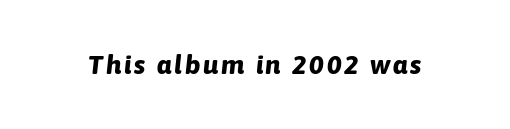
Letters rest on an invisible, unmarked baseline. This is oblique type, the kind used for emphasis or titles. Plenty of ink on the page — the face is bold.
